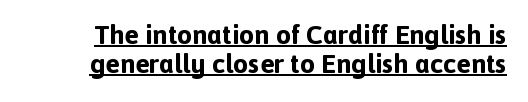
The image shows 27 px bold type, upright; set tight line spacing (1.08x), normal letter spacing, underlined.
